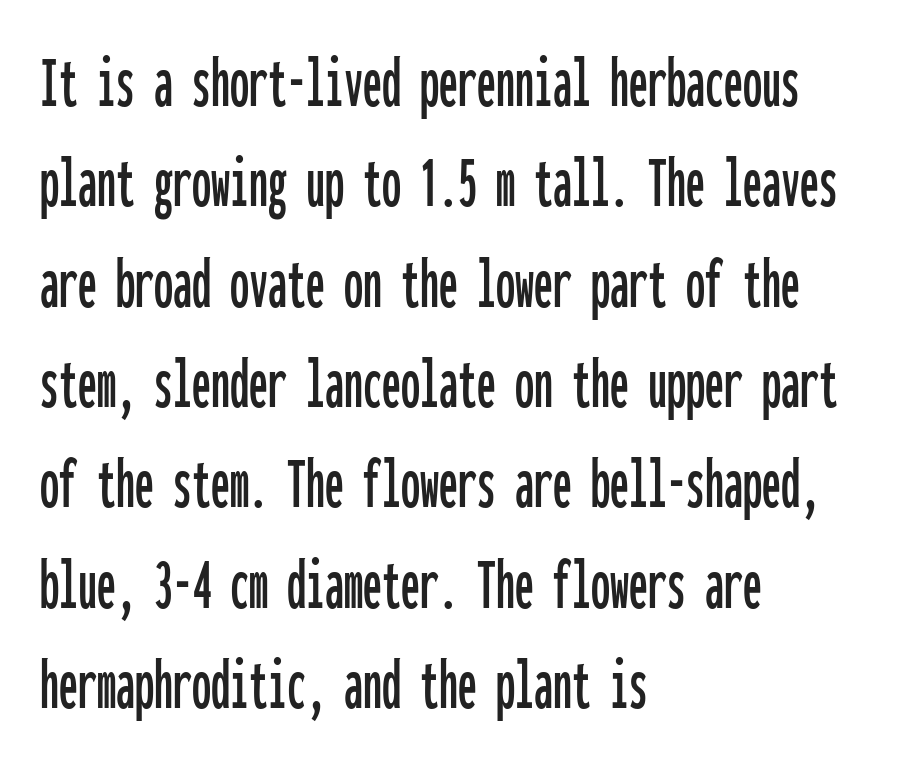
The image shows 76 px condensed sans-serif type, upright, monospaced; set left-aligned, normal line spacing (1.32x), normal letter spacing, not underlined; low stroke contrast and a medium x-height.
